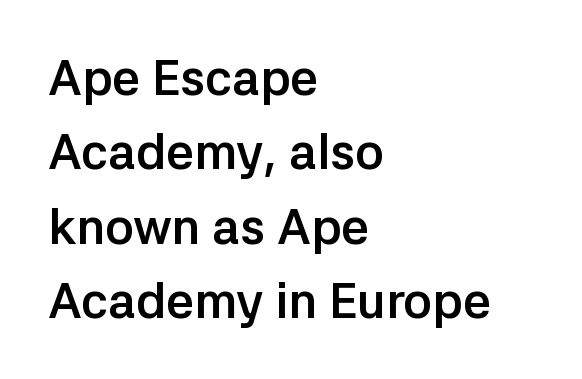
Q: Is the text bold? A: Yes.
Q: Is the text italic (slanted)? A: No, it is upright.
Q: Is the typeface a serif or a sans-serif typeface? A: Sans-serif.
Q: Is the text underlined? A: No.
Q: How is the paragraph aligned? A: Left-aligned.
Q: Is the spacing between letters normal or unusually wide? A: Normal.
Q: Is the spacing between lines tight, normal or loose? A: Normal.
Q: Width (condensed, normal, or wide)? A: Normal.
Q: Stroke contrast? A: Low.
Q: x-height? A: Medium.
Q: Monospaced? A: No.
